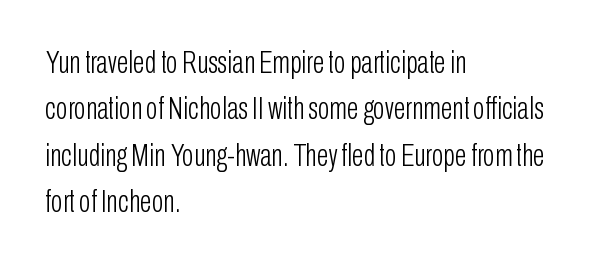
Q: Is the text bold? A: No.
Q: Is the text italic (slanted)? A: No, it is upright.
Q: Is the typeface a serif or a sans-serif typeface? A: Sans-serif.
Q: Is the text underlined? A: No.
Q: How is the paragraph aligned? A: Left-aligned.
Q: Is the spacing between letters normal or unusually wide? A: Normal.
Q: Is the spacing between lines tight, normal or loose? A: Normal.
Q: Width (condensed, normal, or wide)? A: Condensed.
Q: Stroke contrast? A: Low.
Q: x-height? A: Medium.
Q: Monospaced? A: No.
